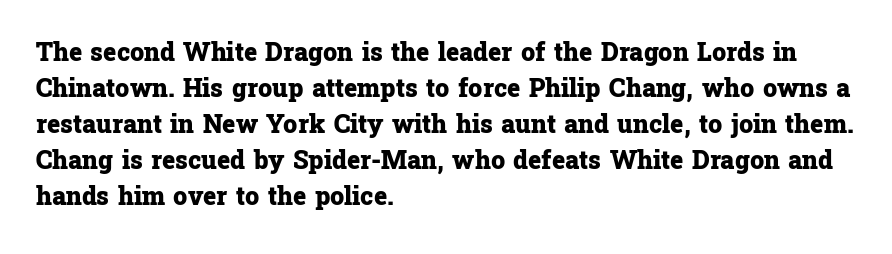
{"italic": "no", "bold": "yes", "underline": "no", "align": "left", "line_spacing": "normal", "line_spacing_ratio": 1.44, "letter_spacing": "normal", "letter_spacing_em": 0.0, "glyph_px": 25}
